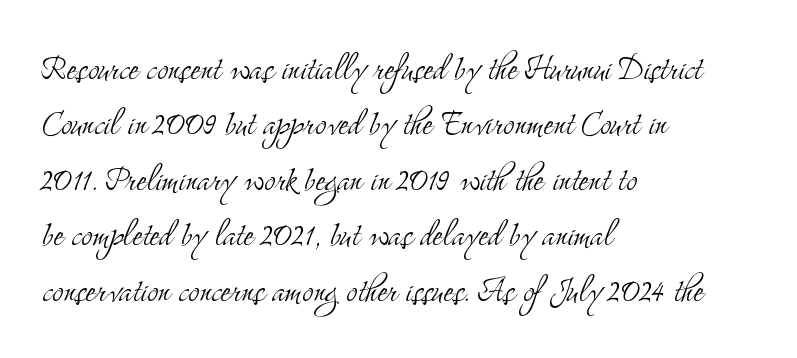
Q: Is the text bold? A: No.
Q: Is the text italic (slanted)? A: Yes.
Q: Is the typeface a serif or a sans-serif typeface? A: Serif.
Q: Is the text underlined? A: No.
Q: How is the paragraph aligned? A: Left-aligned.
Q: Is the spacing between letters normal or unusually wide? A: Normal.
Q: Is the spacing between lines tight, normal or loose? A: Normal.
Q: Width (condensed, normal, or wide)? A: Condensed.
Q: Stroke contrast? A: Medium.
Q: x-height? A: Small.
Q: Monospaced? A: No.
